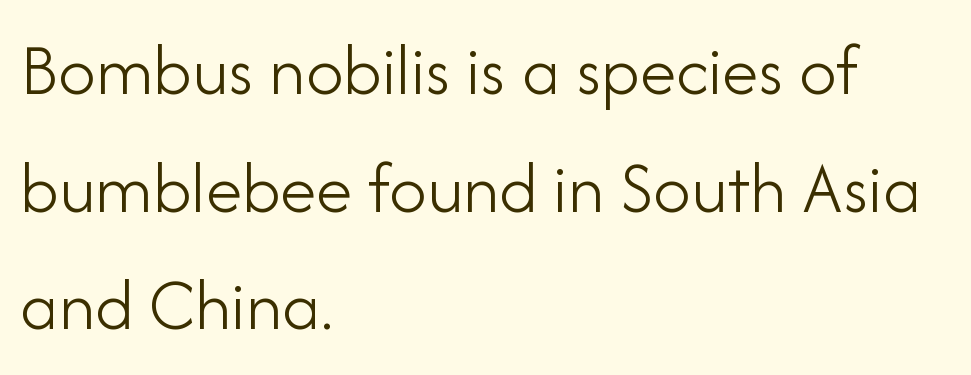
The image shows 74 px light sans-serif type, upright; set left-aligned, normal line spacing (1.59x), normal letter spacing, not underlined; low stroke contrast and a small x-height.
